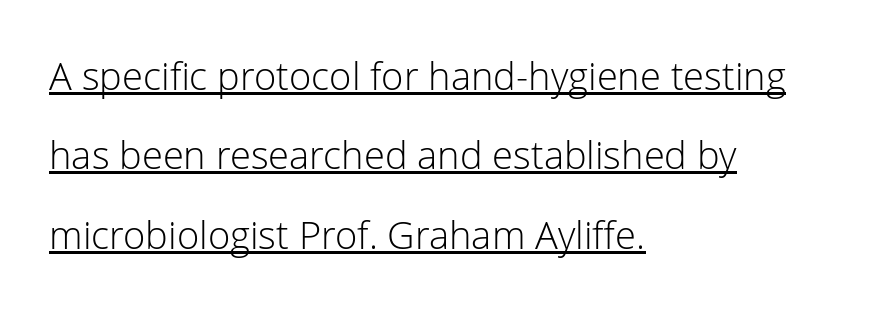
Q: Is the text bold? A: No.
Q: Is the text italic (slanted)? A: No, it is upright.
Q: Is the typeface a serif or a sans-serif typeface? A: Sans-serif.
Q: Is the text underlined? A: Yes.
Q: How is the paragraph aligned? A: Left-aligned.
Q: Is the spacing between letters normal or unusually wide? A: Normal.
Q: Is the spacing between lines tight, normal or loose? A: Loose.
Q: Width (condensed, normal, or wide)? A: Normal.
Q: Stroke contrast? A: Low.
Q: x-height? A: Medium.
Q: Monospaced? A: No.
